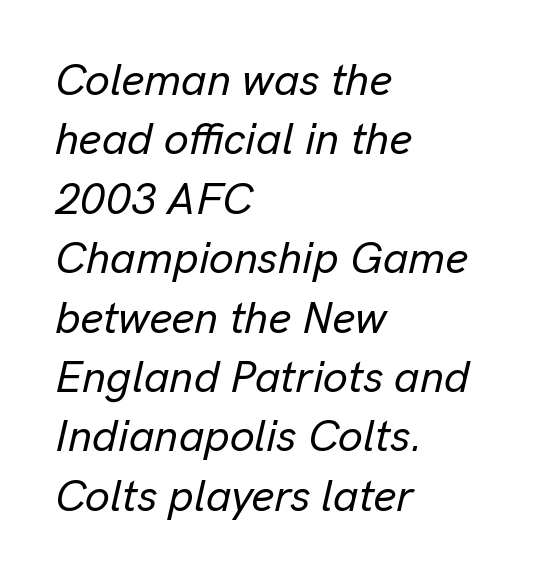
The image shows 44 px text type, italic (leaning right); set left-aligned, normal line spacing (1.35x), normal letter spacing, not underlined; low stroke contrast and a medium x-height.
